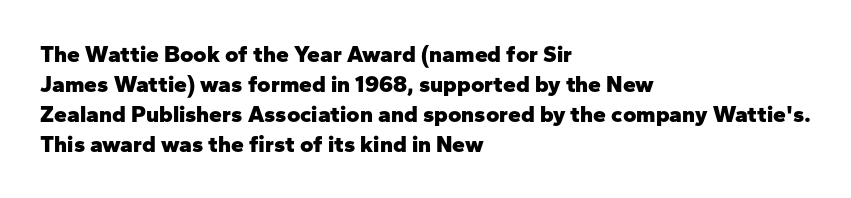
Q: Is the text bold? A: Yes.
Q: Is the text italic (slanted)? A: No, it is upright.
Q: Is the text underlined? A: No.
Q: How is the paragraph aligned? A: Left-aligned.
Q: Is the spacing between letters normal or unusually wide? A: Normal.
Q: Is the spacing between lines tight, normal or loose? A: Normal.
